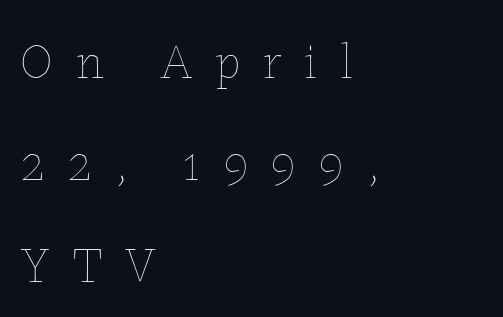
A typesetter would call this proportional, since set widths differ per character. A typesetter would mark this as roman, not italic. Is the letter spacing exaggerated? Yes — the characters are pushed far apart. The setting favours the left margin, as ordinary paragraphs usually do. A quiet, ordinary-to-light weight characterises the typeface. Has an underline been added? It has not.
